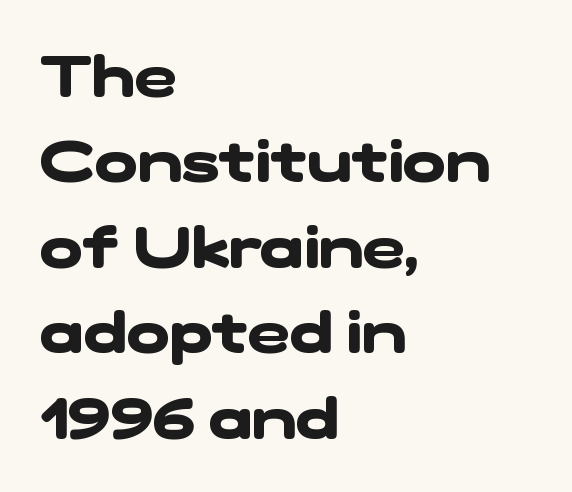
{"serif": "no", "bold": "yes", "weight": "heavy", "width": "wide", "stroke_contrast": "low", "x_height": "medium", "monospaced": "no", "underline": "no", "align": "left", "line_spacing": "normal", "line_spacing_ratio": 1.5, "letter_spacing": "normal", "letter_spacing_em": 0.0, "glyph_px": 57}
